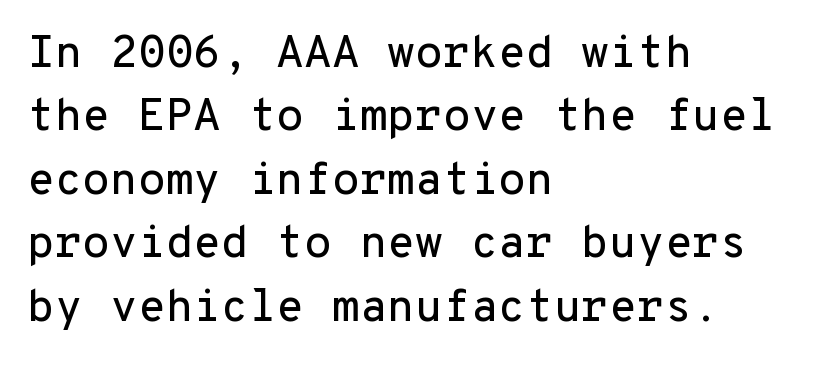
Q: Is the text italic (slanted)? A: No, it is upright.
Q: Is the typeface a serif or a sans-serif typeface? A: Sans-serif.
Q: Is the text underlined? A: No.
Q: How is the paragraph aligned? A: Left-aligned.
Q: Is the spacing between letters normal or unusually wide? A: Normal.
Q: Is the spacing between lines tight, normal or loose? A: Normal.
Q: Width (condensed, normal, or wide)? A: Normal.
Q: Stroke contrast? A: Low.
Q: x-height? A: Medium.
Q: Monospaced? A: Yes.
